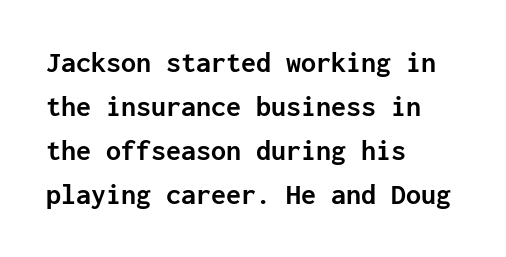
Q: Is the text bold? A: Yes.
Q: Is the text italic (slanted)? A: No, it is upright.
Q: Is the typeface a serif or a sans-serif typeface? A: Sans-serif.
Q: Is the text underlined? A: No.
Q: How is the paragraph aligned? A: Left-aligned.
Q: Is the spacing between letters normal or unusually wide? A: Normal.
Q: Is the spacing between lines tight, normal or loose? A: Normal.
Q: Width (condensed, normal, or wide)? A: Normal.
Q: Stroke contrast? A: Low.
Q: x-height? A: Medium.
Q: Monospaced? A: Yes.
